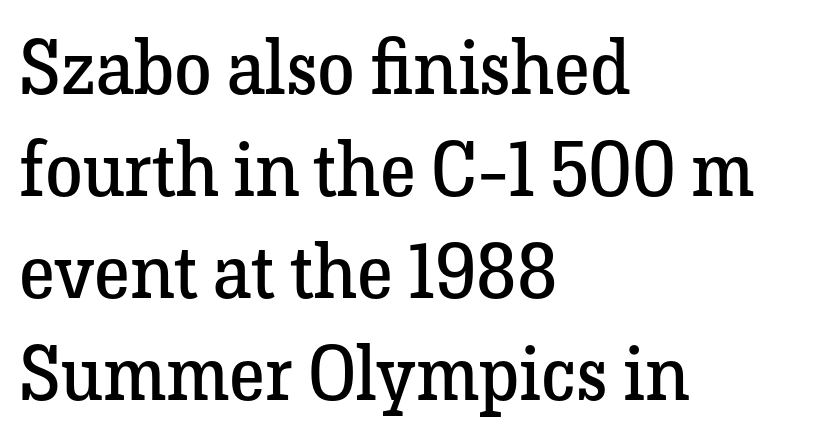
The image shows 76 px regular-weight serif type, upright; set left-aligned, normal line spacing (1.34x), normal letter spacing, not underlined; low stroke contrast and a medium x-height.
